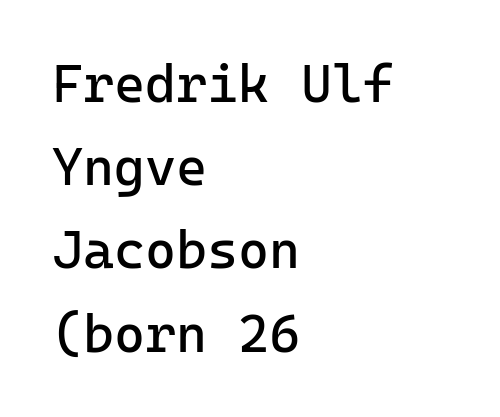
Q: Is the text bold? A: No.
Q: Is the text italic (slanted)? A: No, it is upright.
Q: Is the typeface a serif or a sans-serif typeface? A: Sans-serif.
Q: Is the text underlined? A: No.
Q: How is the paragraph aligned? A: Left-aligned.
Q: Is the spacing between letters normal or unusually wide? A: Normal.
Q: Is the spacing between lines tight, normal or loose? A: Normal.
Q: Width (condensed, normal, or wide)? A: Normal.
Q: Stroke contrast? A: Low.
Q: x-height? A: Medium.
Q: Monospaced? A: Yes.
